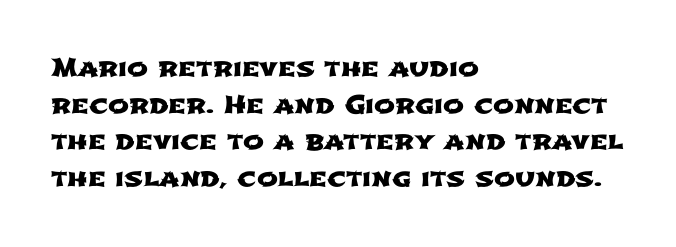
Q: Is the text underlined? A: No.
Q: How is the paragraph aligned? A: Left-aligned.
Q: Is the spacing between letters normal or unusually wide? A: Normal.
Q: Is the spacing between lines tight, normal or loose? A: Normal.
